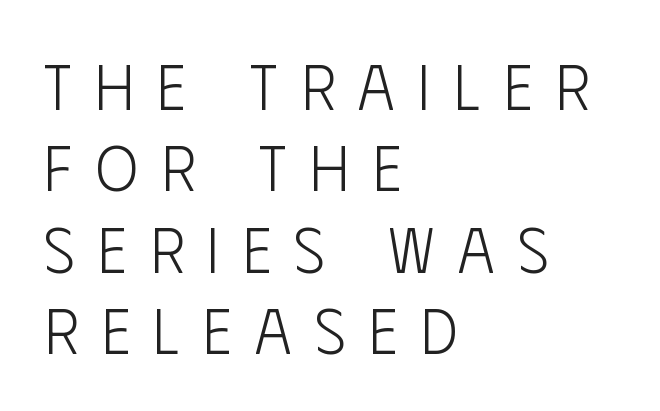
The image shows 64 px light, condensed sans-serif type, upright; set left-aligned, normal line spacing (1.27x), unusually wide letter spacing (+0.36 em), not underlined; low stroke contrast and a large x-height.
